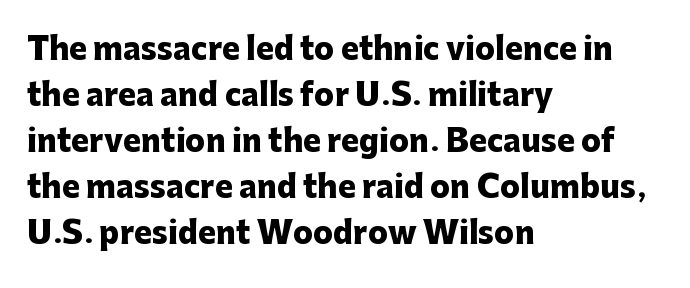
{"serif": "no", "italic": "no", "bold": "yes", "weight": "heavy", "width": "normal", "stroke_contrast": "low", "x_height": "medium", "monospaced": "no", "underline": "no", "align": "left", "line_spacing": "normal", "line_spacing_ratio": 1.53, "letter_spacing": "normal", "letter_spacing_em": 0.0, "glyph_px": 30}
